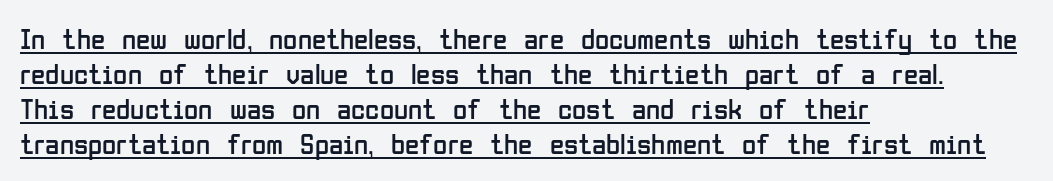
{"serif": "no", "italic": "no", "bold": "no", "weight": "regular", "width": "condensed", "stroke_contrast": "low", "x_height": "medium", "monospaced": "no", "underline": "yes", "align": "left", "line_spacing_ratio": 1.21, "letter_spacing": "normal", "letter_spacing_em": 0.0, "glyph_px": 29}
